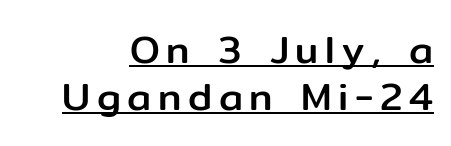
Check the space under the baseline: a stroke is drawn there. A roman cut, with each character standing at attention. This sample is right-justified, so line beginnings fall wherever the words allow. The passage shown is typeset with a sans-serif family. The passage shown is typed in a proportional face where columns would drift.
